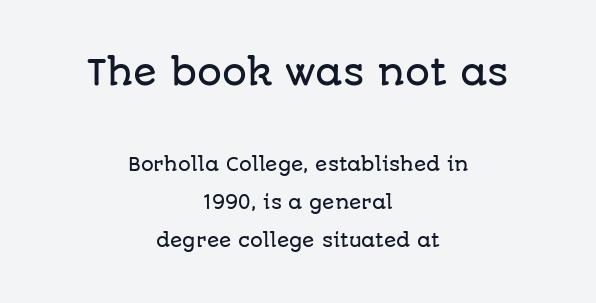
Q: Is the text italic (slanted)? A: No, it is upright.
Q: Is the typeface a serif or a sans-serif typeface? A: Sans-serif.
Q: Is the text underlined? A: No.
Q: How is the paragraph aligned? A: Centered.
Q: Is the spacing between letters normal or unusually wide? A: Normal.
Q: Is the spacing between lines tight, normal or loose? A: Loose.
Q: Which block of text is set in a larger size, the first (top) or the second (bottom)? A: The first (top) one.
Q: Width (condensed, normal, or wide)? A: Normal.
Q: Stroke contrast? A: Low.
Q: x-height? A: Large.
Q: Monospaced? A: No.
